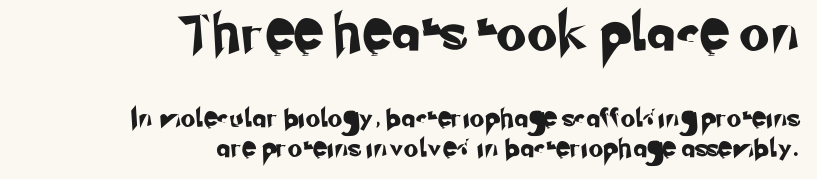
The image shows 37 px sans-serif type; set right-aligned, normal line spacing (1.68x), not underlined; the first (top) block is 2.06x larger; low stroke contrast and a small x-height.
